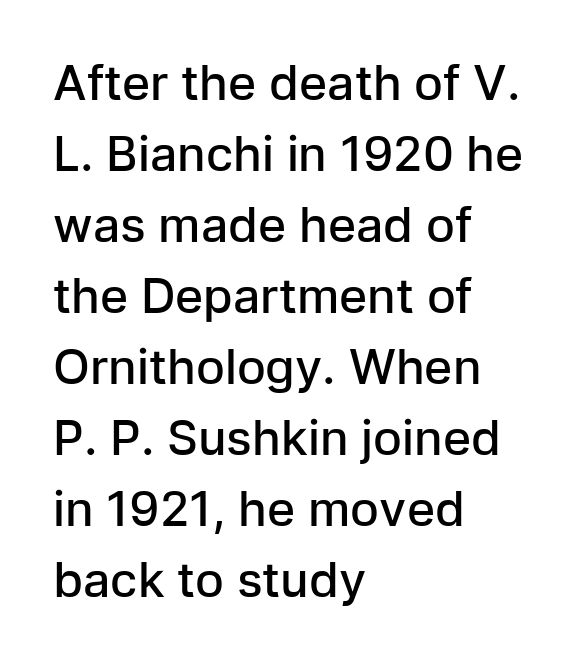
{"serif": "no", "italic": "no", "bold": "semi", "weight": "semibold", "width": "normal", "stroke_contrast": "low", "x_height": "medium", "monospaced": "no", "underline": "no", "align": "left", "line_spacing": "normal", "line_spacing_ratio": 1.48, "letter_spacing": "normal", "letter_spacing_em": 0.0, "glyph_px": 48}
